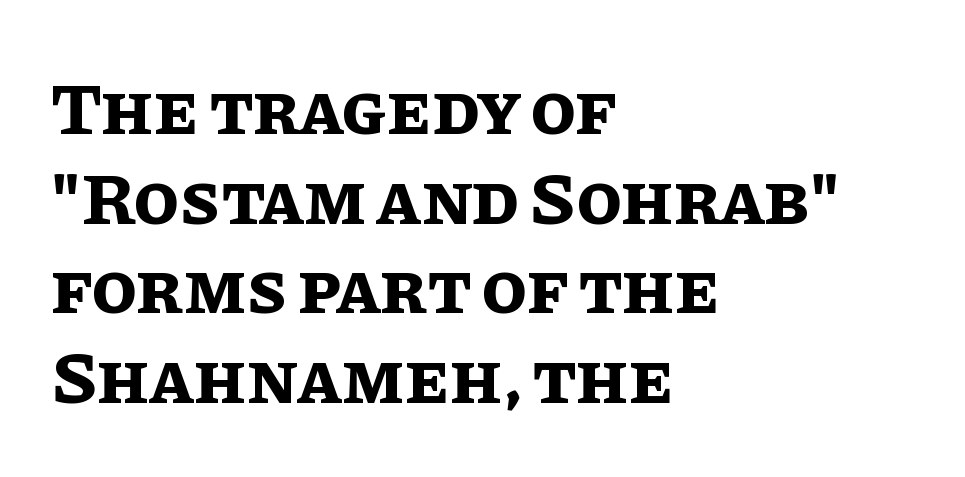
{"italic": "no", "bold": "yes", "weight": "bold", "width": "normal", "stroke_contrast": "low", "x_height": "large", "monospaced": "no", "underline": "no", "align": "left", "line_spacing_ratio": 1.21, "letter_spacing": "normal", "letter_spacing_em": 0.0, "glyph_px": 74}
